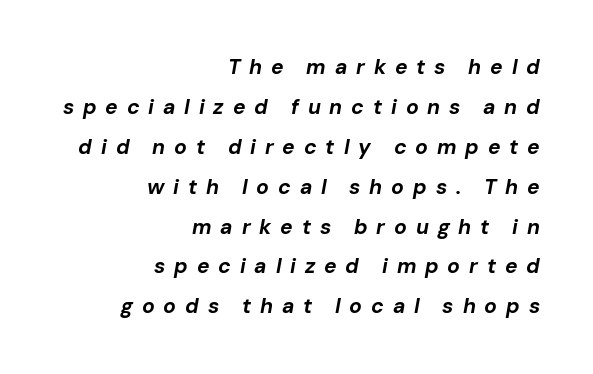
The image shows 21 px bold type, italic (leaning right); set right-aligned, loose line spacing (1.9x), unusually wide letter spacing (+0.42 em), not underlined.
